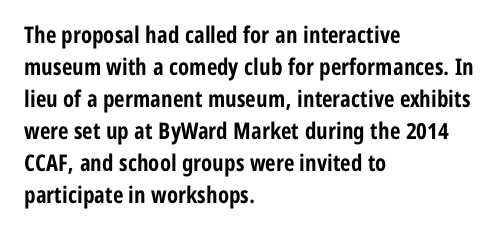
The image shows 23 px bold type, upright; set left-aligned, normal line spacing (1.39x), normal letter spacing, not underlined.
